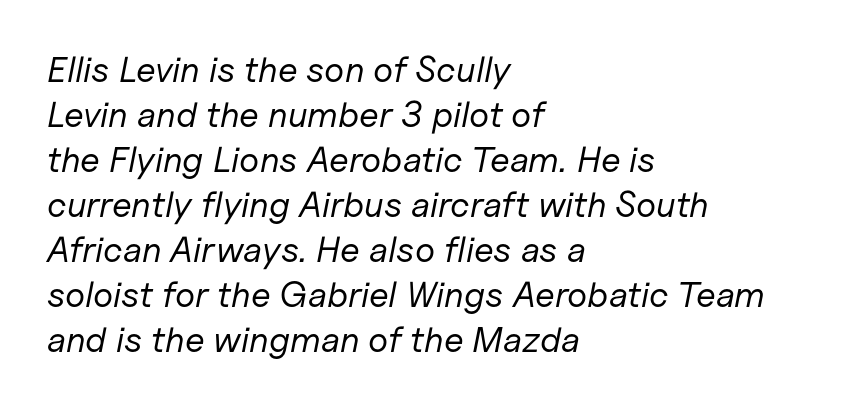
The image shows 36 px regular-weight type, italic (leaning right); set left-aligned, normal line spacing (1.25x), normal letter spacing, not underlined; low stroke contrast and a medium x-height.
